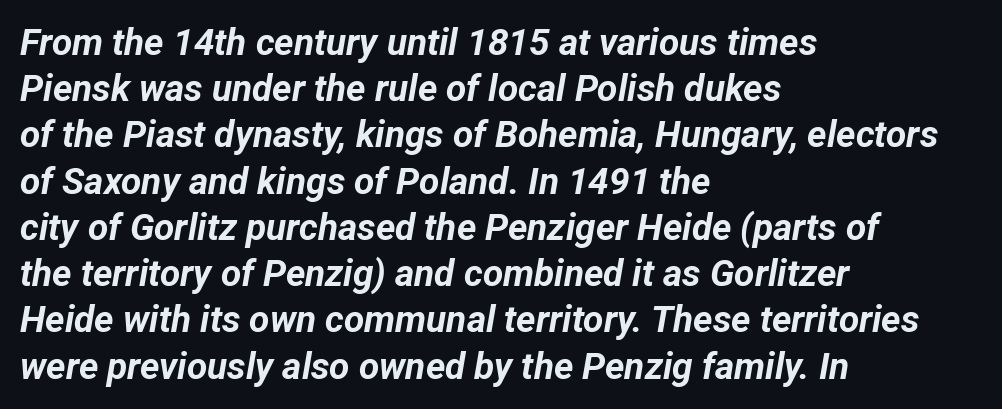
Q: Is the text bold? A: Yes.
Q: Is the text italic (slanted)? A: Yes, it leans right by about 12 degrees.
Q: Is the text underlined? A: No.
Q: How is the paragraph aligned? A: Left-aligned.
Q: Is the spacing between letters normal or unusually wide? A: Normal.
Q: Is the spacing between lines tight, normal or loose? A: Normal.
Q: Width (condensed, normal, or wide)? A: Normal.
Q: Stroke contrast? A: Low.
Q: x-height? A: Medium.
Q: Monospaced? A: No.
